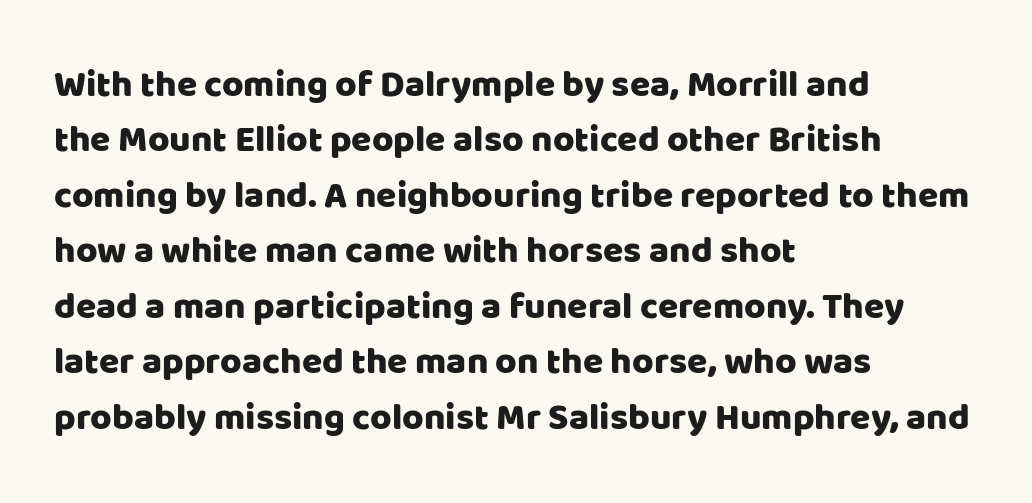
Q: Is the text italic (slanted)? A: No, it is upright.
Q: Is the typeface a serif or a sans-serif typeface? A: Sans-serif.
Q: Is the text underlined? A: No.
Q: How is the paragraph aligned? A: Left-aligned.
Q: Is the spacing between letters normal or unusually wide? A: Normal.
Q: Is the spacing between lines tight, normal or loose? A: Normal.
Q: Width (condensed, normal, or wide)? A: Normal.
Q: Stroke contrast? A: Low.
Q: x-height? A: Large.
Q: Monospaced? A: No.
